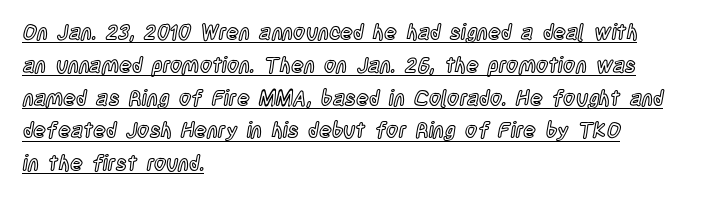
Q: Is the text italic (slanted)? A: Yes.
Q: Is the text underlined? A: Yes.
Q: How is the paragraph aligned? A: Left-aligned.
Q: Is the spacing between letters normal or unusually wide? A: Normal.
Q: Is the spacing between lines tight, normal or loose? A: Normal.
